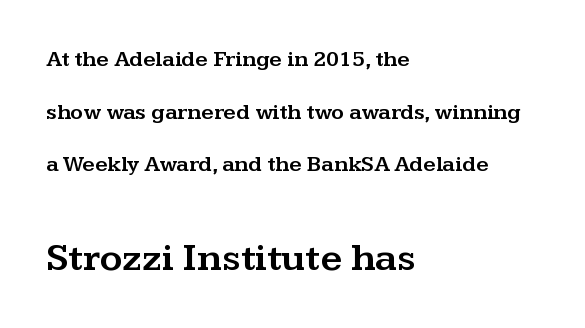
Q: Is the text italic (slanted)? A: No, it is upright.
Q: Is the typeface a serif or a sans-serif typeface? A: Serif.
Q: Is the text underlined? A: No.
Q: How is the paragraph aligned? A: Left-aligned.
Q: Is the spacing between letters normal or unusually wide? A: Normal.
Q: Is the spacing between lines tight, normal or loose? A: Loose.
Q: Which block of text is set in a larger size, the first (top) or the second (bottom)? A: The second (bottom) one.
Q: Width (condensed, normal, or wide)? A: Wide.
Q: Stroke contrast? A: Medium.
Q: x-height? A: Medium.
Q: Monospaced? A: No.
